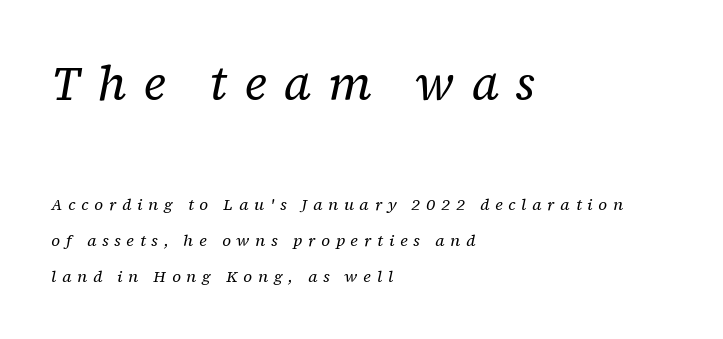
{"serif": "yes", "italic": "yes", "lean": "right", "slant_degrees": 12, "bold": "no", "weight": "regular", "width": "normal", "stroke_contrast": "low", "x_height": "medium", "monospaced": "no", "underline": "no", "align": "left", "line_spacing": "loose", "line_spacing_ratio": 2.23, "letter_spacing": "wide", "letter_spacing_em": 0.36, "larger_block": "first", "size_ratio": 2.94, "glyph_px": 47}
